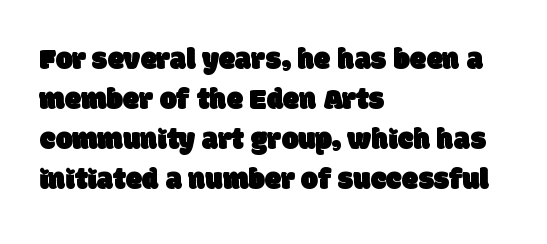
Q: Is the typeface a serif or a sans-serif typeface? A: Sans-serif.
Q: Is the text underlined? A: No.
Q: How is the paragraph aligned? A: Left-aligned.
Q: Is the spacing between letters normal or unusually wide? A: Normal.
Q: Is the spacing between lines tight, normal or loose? A: Normal.
Q: Width (condensed, normal, or wide)? A: Normal.
Q: Stroke contrast? A: Low.
Q: x-height? A: Large.
Q: Monospaced? A: No.
